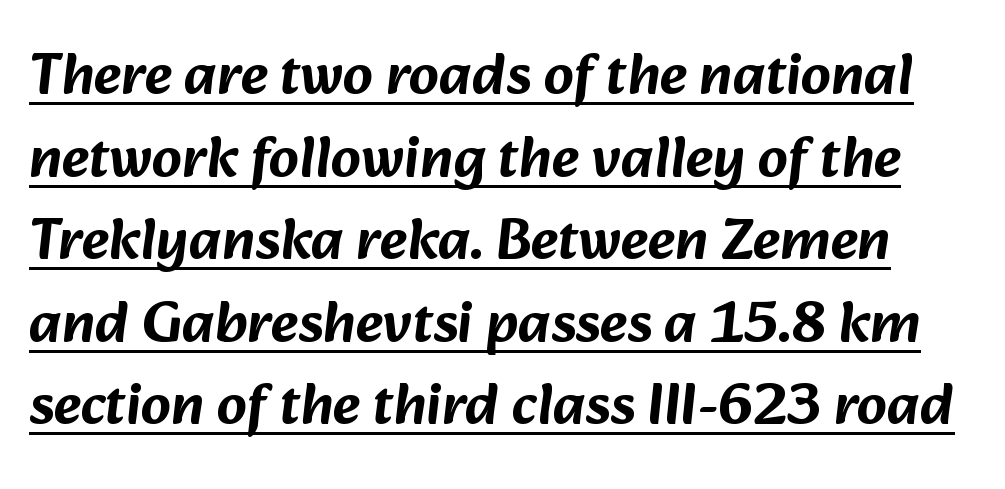
Q: Is the typeface a serif or a sans-serif typeface? A: Sans-serif.
Q: Is the text underlined? A: Yes.
Q: Is the spacing between letters normal or unusually wide? A: Normal.
Q: Is the spacing between lines tight, normal or loose? A: Normal.
Q: Width (condensed, normal, or wide)? A: Normal.
Q: Stroke contrast? A: Low.
Q: x-height? A: Medium.
Q: Monospaced? A: No.
